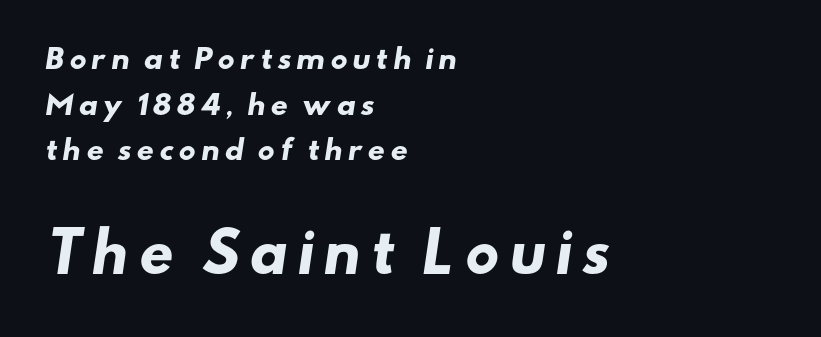
Q: Is the text bold? A: Yes.
Q: Is the typeface a serif or a sans-serif typeface? A: Sans-serif.
Q: Is the text underlined? A: No.
Q: How is the paragraph aligned? A: Left-aligned.
Q: Is the spacing between lines tight, normal or loose? A: Normal.
Q: Which block of text is set in a larger size, the first (top) or the second (bottom)? A: The second (bottom) one.
Q: Width (condensed, normal, or wide)? A: Wide.
Q: Stroke contrast? A: Low.
Q: x-height? A: Small.
Q: Monospaced? A: No.
